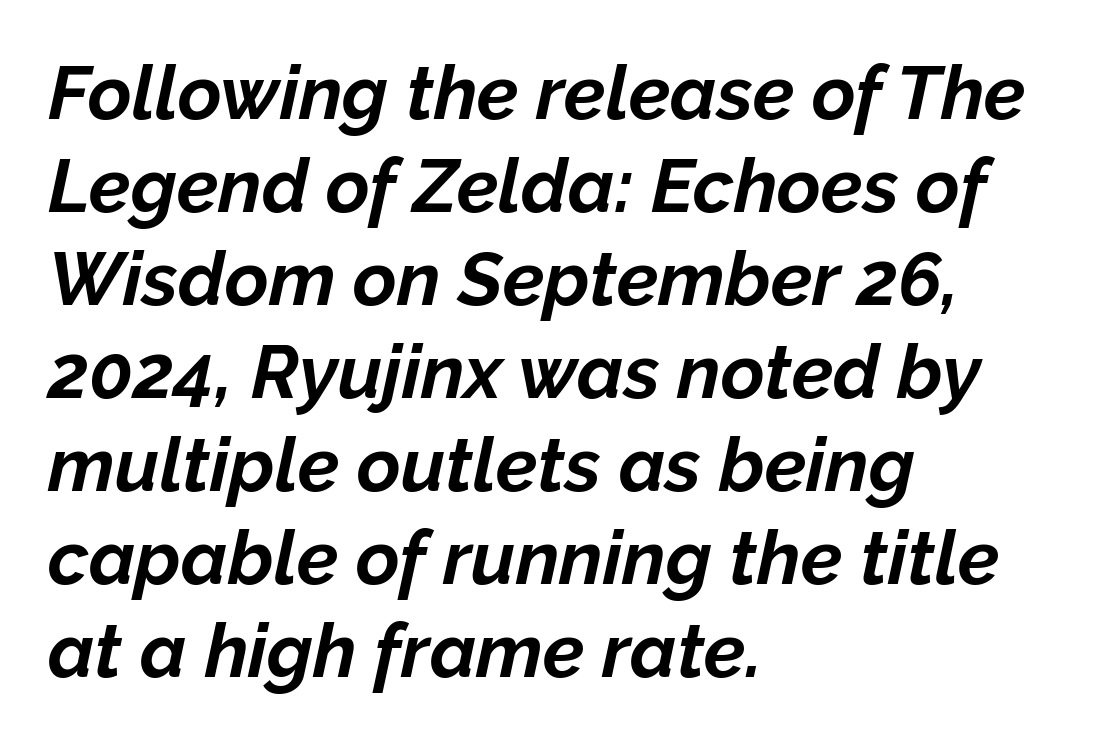
{"italic": "yes", "lean": "right", "slant_degrees": 12, "bold": "yes", "weight": "bold", "width": "normal", "stroke_contrast": "low", "x_height": "medium", "monospaced": "no", "underline": "no", "align": "left", "line_spacing_ratio": 1.24, "letter_spacing": "normal", "letter_spacing_em": 0.0, "glyph_px": 75}
